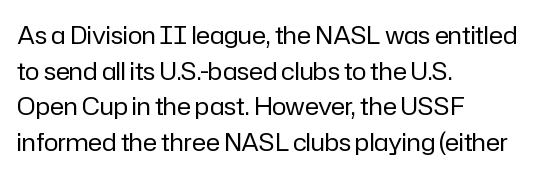
Q: Is the text bold? A: No.
Q: Is the text italic (slanted)? A: No, it is upright.
Q: Is the text underlined? A: No.
Q: How is the paragraph aligned? A: Left-aligned.
Q: Is the spacing between letters normal or unusually wide? A: Normal.
Q: Is the spacing between lines tight, normal or loose? A: Normal.
